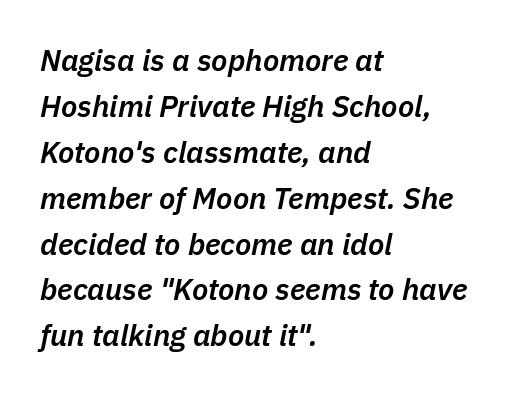
{"italic": "yes", "lean": "right", "slant_degrees": 11, "bold": "semi", "weight": "semibold", "width": "normal", "stroke_contrast": "low", "x_height": "medium", "monospaced": "no", "underline": "no", "align": "left", "line_spacing": "normal", "line_spacing_ratio": 1.53, "letter_spacing": "normal", "letter_spacing_em": 0.0, "glyph_px": 30}
